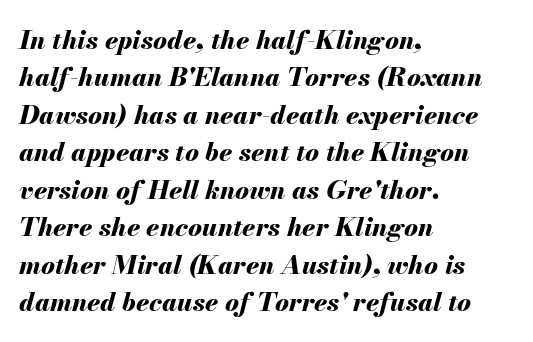
The image shows 26 px bold type, italic (leaning right); set left-aligned, normal line spacing (1.44x), normal letter spacing, not underlined.
